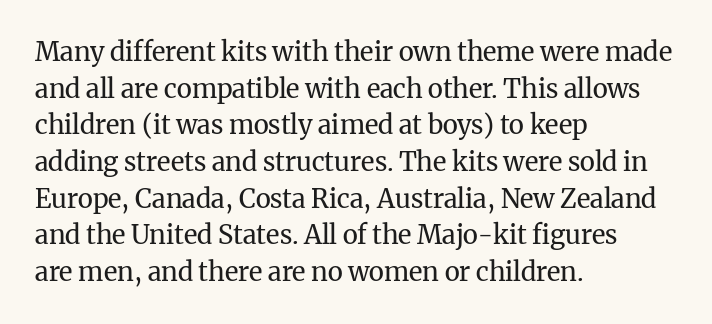
The image shows 26 px text type, upright; set left-aligned, normal line spacing (1.41x), normal letter spacing, not underlined.
